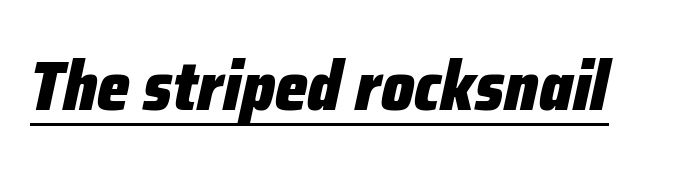
{"italic": "yes", "lean": "right", "slant_degrees": 12, "bold": "yes", "weight": "heavy", "width": "condensed", "stroke_contrast": "low", "x_height": "medium", "monospaced": "no", "underline": "yes", "letter_spacing": "normal", "letter_spacing_em": 0.0, "glyph_px": 70}
